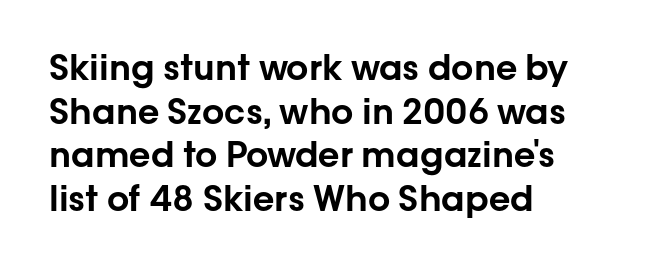
Q: Is the text italic (slanted)? A: No, it is upright.
Q: Is the typeface a serif or a sans-serif typeface? A: Sans-serif.
Q: Is the text underlined? A: No.
Q: How is the paragraph aligned? A: Left-aligned.
Q: Is the spacing between letters normal or unusually wide? A: Normal.
Q: Is the spacing between lines tight, normal or loose? A: Normal.
Q: Width (condensed, normal, or wide)? A: Normal.
Q: Stroke contrast? A: Low.
Q: x-height? A: Medium.
Q: Monospaced? A: No.
